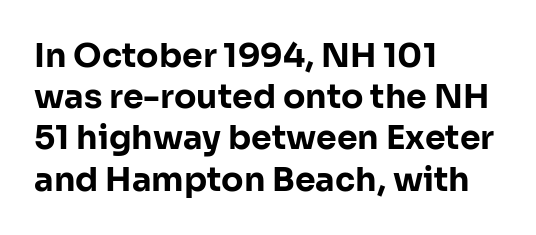
{"serif": "no", "italic": "no", "bold": "yes", "weight": "bold", "width": "normal", "stroke_contrast": "low", "x_height": "medium", "monospaced": "no", "underline": "no", "align": "left", "line_spacing": "normal", "line_spacing_ratio": 1.25, "letter_spacing": "normal", "letter_spacing_em": 0.0, "glyph_px": 33}
